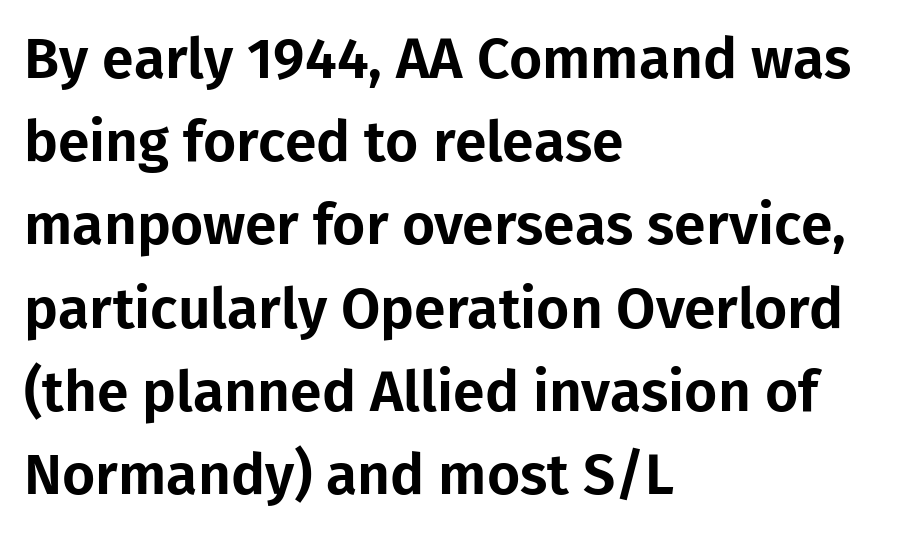
The image shows 57 px sans-serif type, upright; set left-aligned, normal line spacing (1.46x), normal letter spacing, not underlined; low stroke contrast and a medium x-height.
